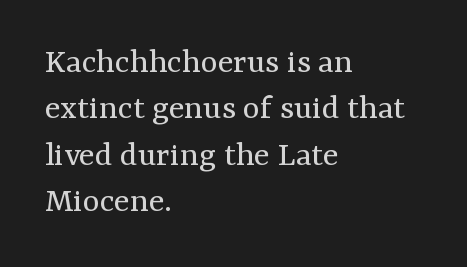
Q: Is the text bold? A: No.
Q: Is the text italic (slanted)? A: No, it is upright.
Q: Is the typeface a serif or a sans-serif typeface? A: Serif.
Q: Is the text underlined? A: No.
Q: How is the paragraph aligned? A: Left-aligned.
Q: Is the spacing between letters normal or unusually wide? A: Normal.
Q: Is the spacing between lines tight, normal or loose? A: Normal.
Q: Width (condensed, normal, or wide)? A: Normal.
Q: Stroke contrast? A: Medium.
Q: x-height? A: Medium.
Q: Monospaced? A: No.
